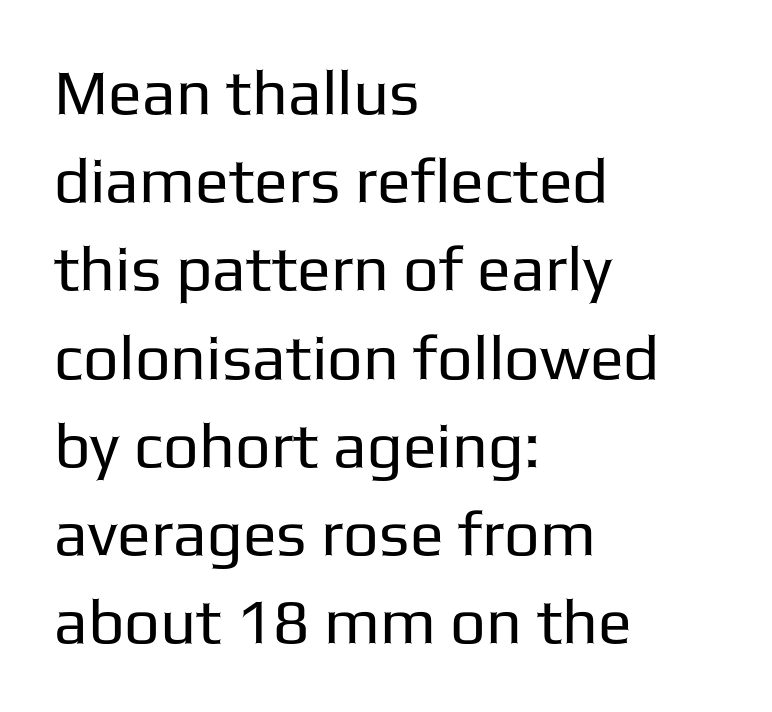
The image shows 63 px regular-weight sans-serif type, upright; set left-aligned, normal line spacing (1.4x), normal letter spacing, not underlined; low stroke contrast and a medium x-height.
